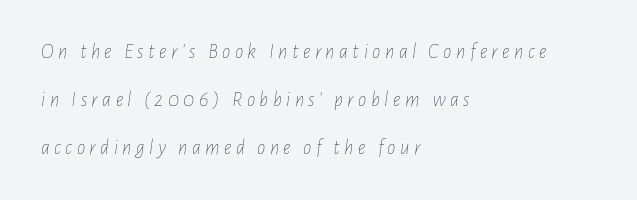
Q: Is the text bold? A: No.
Q: Is the text italic (slanted)? A: Yes, it leans right by about 7 degrees.
Q: Is the text underlined? A: No.
Q: How is the paragraph aligned? A: Left-aligned.
Q: Is the spacing between letters normal or unusually wide? A: Unusually wide.
Q: Is the spacing between lines tight, normal or loose? A: Loose.
